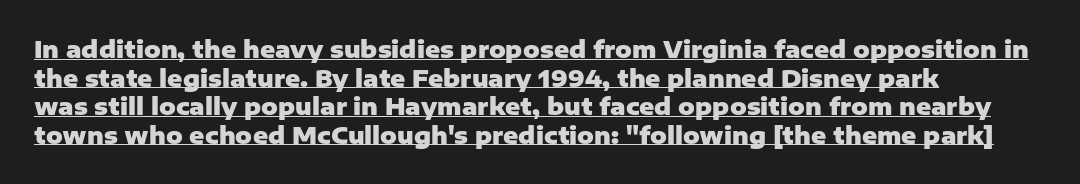
The image shows 23 px bold type, upright; set left-aligned, line spacing 1.24x, normal letter spacing, underlined.
